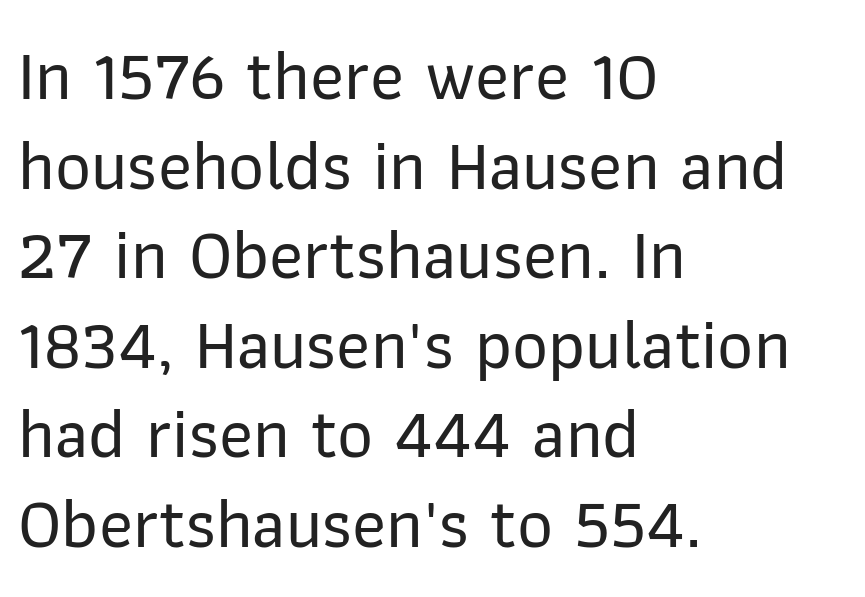
The image shows 70 px sans-serif type, upright; set left-aligned, normal line spacing (1.28x), normal letter spacing, not underlined; low stroke contrast and a medium x-height.
